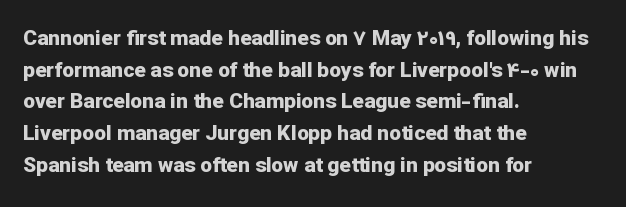
Q: Is the text bold? A: Yes.
Q: Is the text italic (slanted)? A: No, it is upright.
Q: Is the text underlined? A: No.
Q: How is the paragraph aligned? A: Left-aligned.
Q: Is the spacing between letters normal or unusually wide? A: Normal.
Q: Is the spacing between lines tight, normal or loose? A: Normal.
